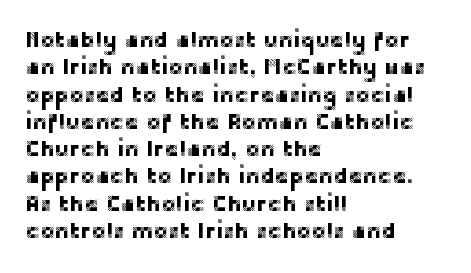
The image shows 22 px text type, upright; set left-aligned, line spacing 1.24x, normal letter spacing, not underlined.
